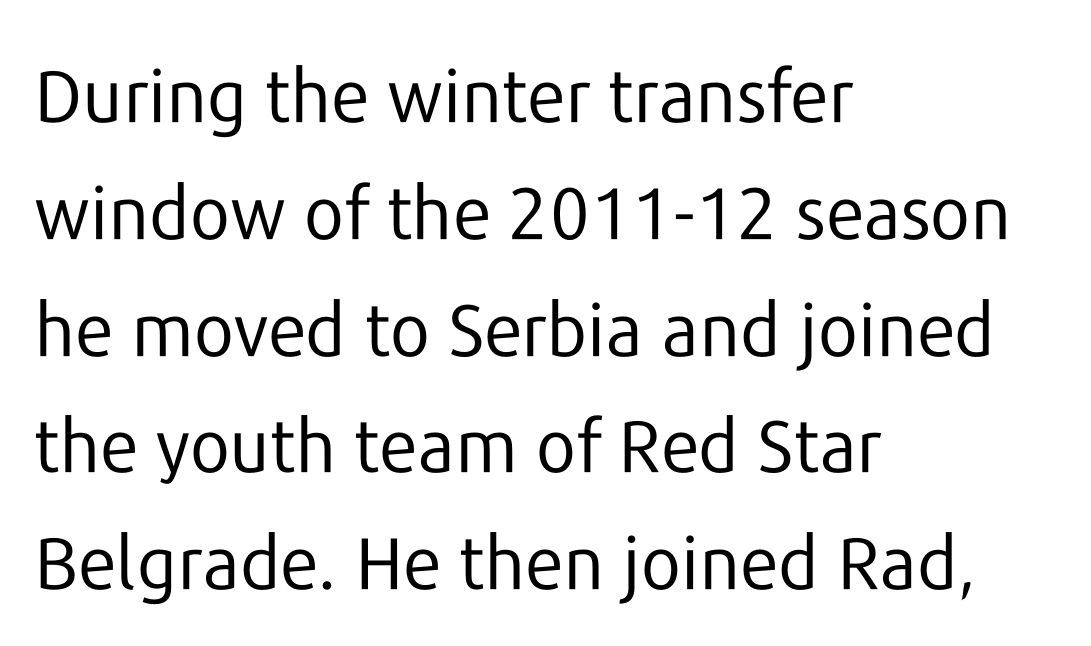
The image shows 73 px regular-weight sans-serif type, upright; set left-aligned, normal line spacing (1.6x), normal letter spacing, not underlined; low stroke contrast and a medium x-height.
